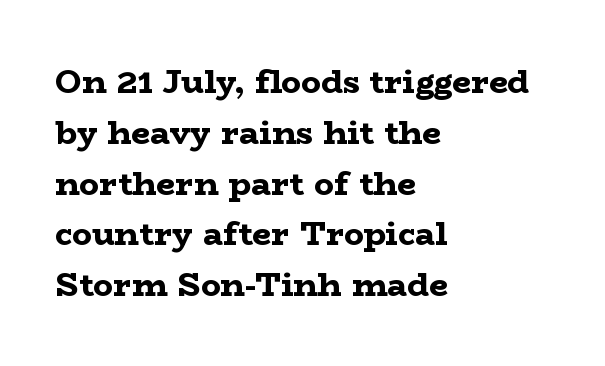
The image shows 33 px bold, wide serif type, upright; set left-aligned, normal line spacing (1.54x), normal letter spacing, not underlined; low stroke contrast and a medium x-height.
